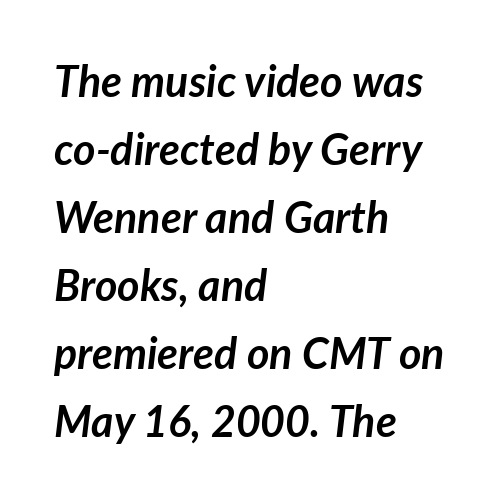
Q: Is the text bold? A: Yes.
Q: Is the text italic (slanted)? A: Yes, it leans right by about 7 degrees.
Q: Is the text underlined? A: No.
Q: How is the paragraph aligned? A: Left-aligned.
Q: Is the spacing between letters normal or unusually wide? A: Normal.
Q: Is the spacing between lines tight, normal or loose? A: Normal.
Q: Width (condensed, normal, or wide)? A: Normal.
Q: Stroke contrast? A: Low.
Q: x-height? A: Medium.
Q: Monospaced? A: No.
